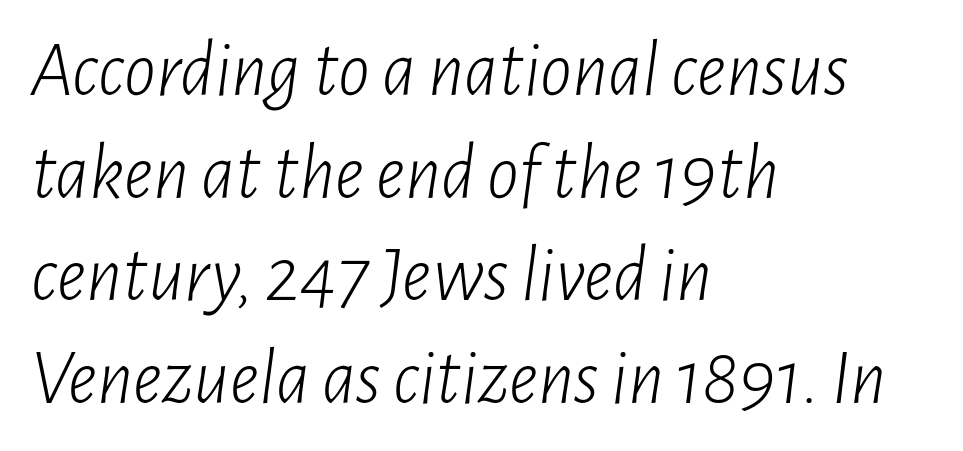
Is this a fixed-width face? No — the glyphs have proportional, varying widths. A student would call this left alignment; a typographer would say flush left, rag right. Does the lettering tilt? It does — this is italic. The letterforms sit at book weight or below. Horizontal bands of white between lines are of average thickness.
